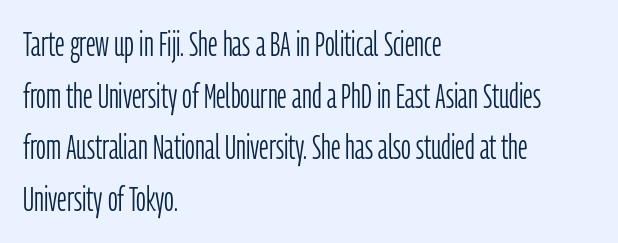
The image shows 34 px light, condensed sans-serif type, upright; set left-aligned, normal line spacing (1.52x), normal letter spacing, not underlined; low stroke contrast and a medium x-height.
